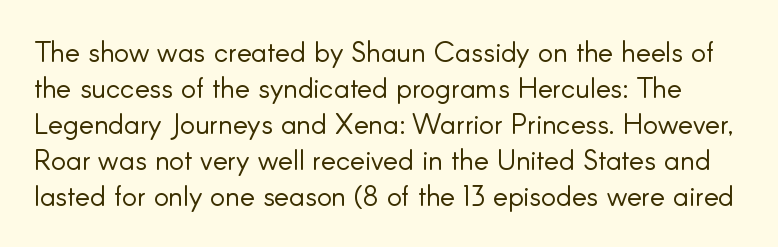
The image shows 28 px light sans-serif type, upright; set normal line spacing (1.29x), normal letter spacing, not underlined; low stroke contrast and a small x-height.
